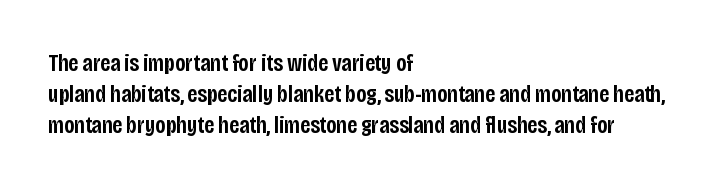
{"italic": "no", "bold": "semi", "underline": "no", "align": "left", "line_spacing": "normal", "line_spacing_ratio": 1.29, "letter_spacing": "normal", "letter_spacing_em": 0.0, "glyph_px": 24}
